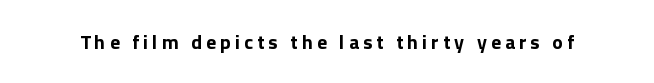
Q: Is the text italic (slanted)? A: No, it is upright.
Q: Is the text underlined? A: No.
Q: Is the spacing between letters normal or unusually wide? A: Unusually wide.
